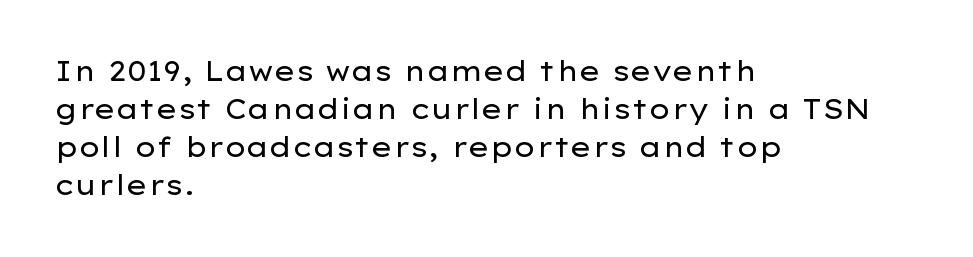
{"italic": "no", "bold": "no", "underline": "no", "align": "left", "line_spacing": "normal", "line_spacing_ratio": 1.41, "letter_spacing": "normal", "letter_spacing_em": 0.0, "glyph_px": 27}
